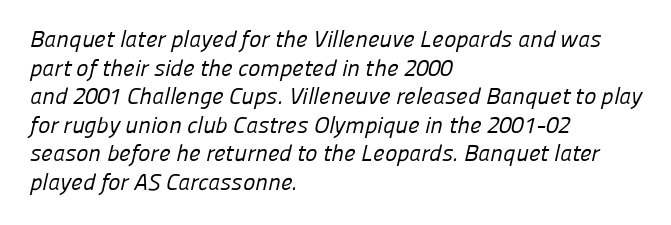
Every row of glyphs begins at an identical x-position on the left. Words appear dense and cohesive because spacing is normal. Decoration check: the copy has no underline. The strokes are not fattened; the text isn't bold.
